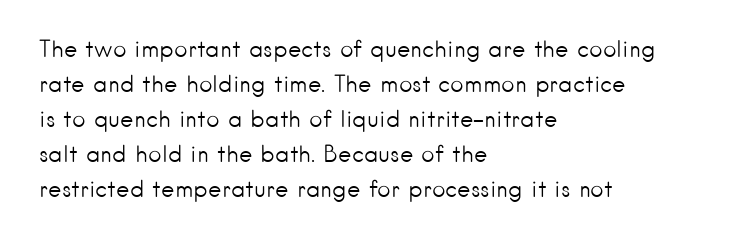
{"italic": "no", "bold": "no", "underline": "no", "align": "left", "line_spacing": "normal", "line_spacing_ratio": 1.52, "letter_spacing": "normal", "letter_spacing_em": 0.0, "glyph_px": 23}
